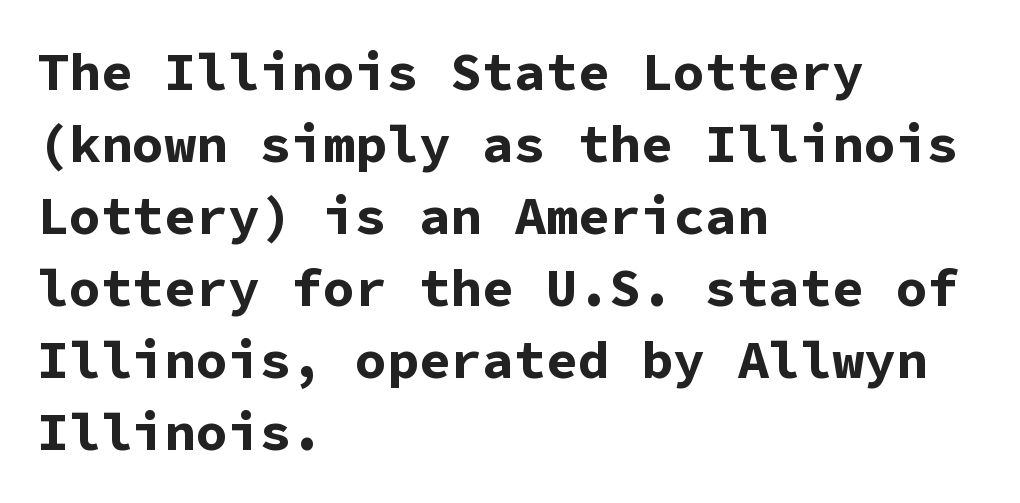
I'd call this a sans setting — the letters go barefoot. Is there any slant? The stems are plumb. Leading: standard. The tracking reads as untouched default to a designer's eye.
